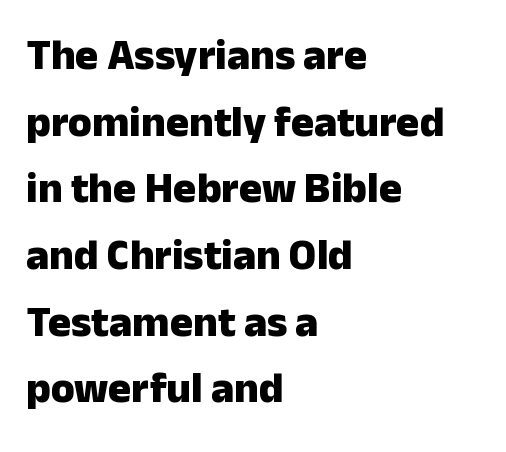
Q: Is the text bold? A: Yes.
Q: Is the text italic (slanted)? A: No, it is upright.
Q: Is the typeface a serif or a sans-serif typeface? A: Sans-serif.
Q: Is the text underlined? A: No.
Q: How is the paragraph aligned? A: Left-aligned.
Q: Is the spacing between letters normal or unusually wide? A: Normal.
Q: Is the spacing between lines tight, normal or loose? A: Normal.
Q: Width (condensed, normal, or wide)? A: Normal.
Q: Stroke contrast? A: Low.
Q: x-height? A: Medium.
Q: Monospaced? A: No.
